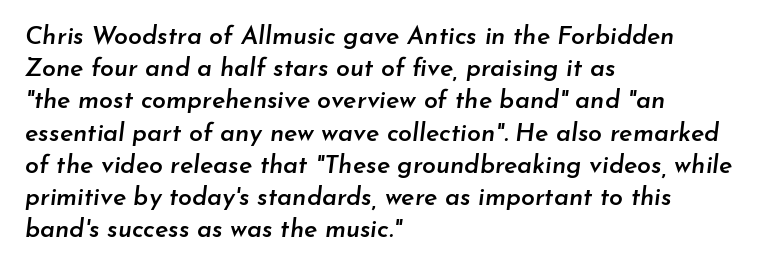
The lettering tilts uniformly, giving the passage an italic look. These lines sit exactly where default settings would place them. A bare baseline throughout the passage. Letter spacing: default.
